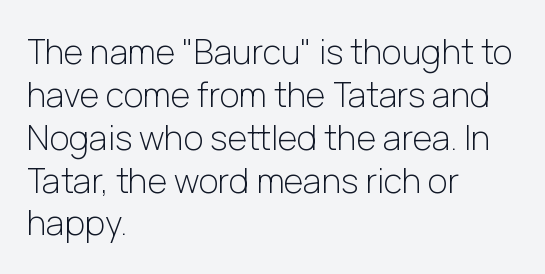
Q: Is the text bold? A: No.
Q: Is the text italic (slanted)? A: No, it is upright.
Q: Is the typeface a serif or a sans-serif typeface? A: Sans-serif.
Q: Is the text underlined? A: No.
Q: How is the paragraph aligned? A: Left-aligned.
Q: Is the spacing between letters normal or unusually wide? A: Normal.
Q: Is the spacing between lines tight, normal or loose? A: Normal.
Q: Width (condensed, normal, or wide)? A: Normal.
Q: Stroke contrast? A: Low.
Q: x-height? A: Medium.
Q: Monospaced? A: No.
